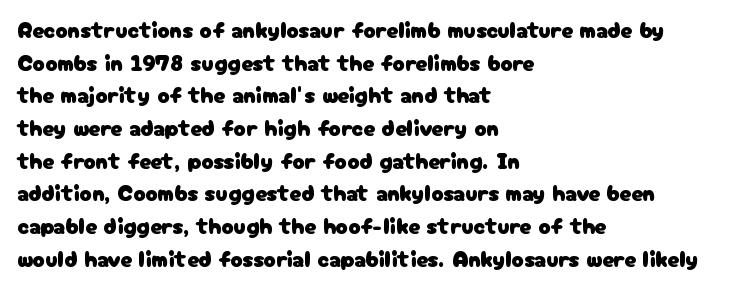
The image shows 23 px text type, upright; set left-aligned, normal line spacing (1.42x), normal letter spacing, not underlined.
